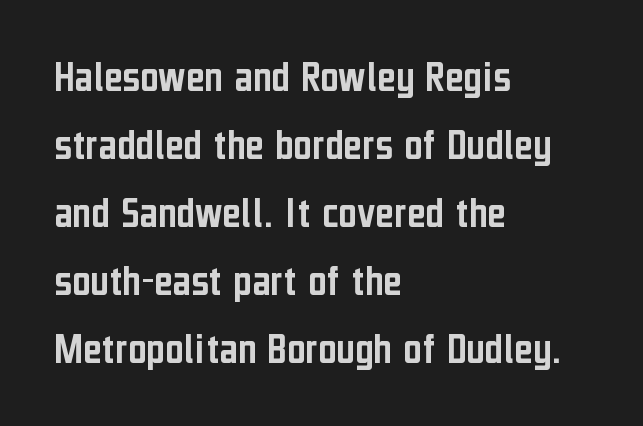
{"serif": "no", "italic": "no", "width": "condensed", "stroke_contrast": "low", "x_height": "medium", "monospaced": "no", "underline": "no", "align": "left", "line_spacing": "normal", "line_spacing_ratio": 1.51, "letter_spacing": "normal", "letter_spacing_em": 0.0, "glyph_px": 45}
